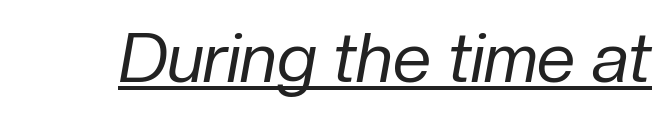
Heaviness? Minimal to ordinary, like unemphasized prose. Is this a fixed-width face? No — the glyphs have proportional, varying widths. Honestly, the letter spacing is just normal — you wouldn't notice it. There's an unmistakable incline to the writing here. Like a heading marked for emphasis, these lines bear an underscore.
